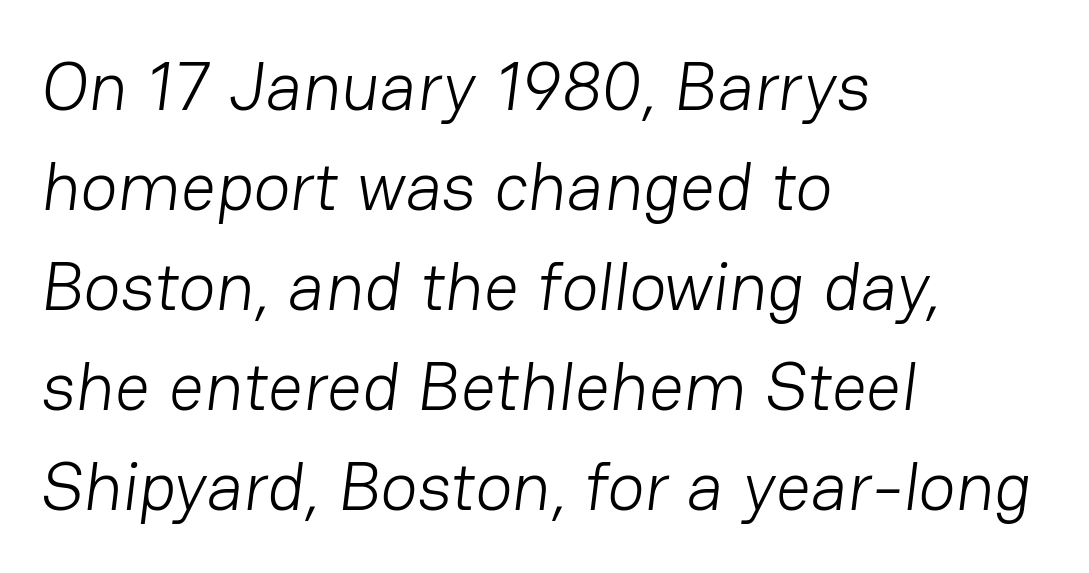
The image shows 69 px light sans-serif type; set left-aligned, normal line spacing (1.45x), normal letter spacing, not underlined; low stroke contrast and a medium x-height.
